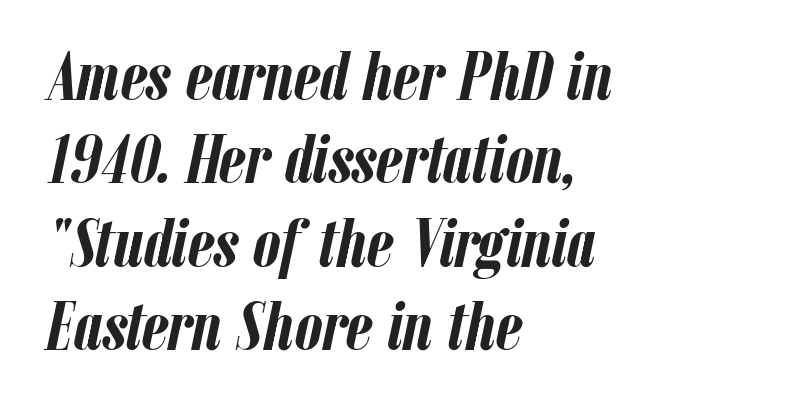
The tracking reads as untouched default to a designer's eye. Notice how the stems are inclined rather than vertical — that's the hallmark of italics. Has an underline been added? It has not. Typographic density is high because the face is bold.
